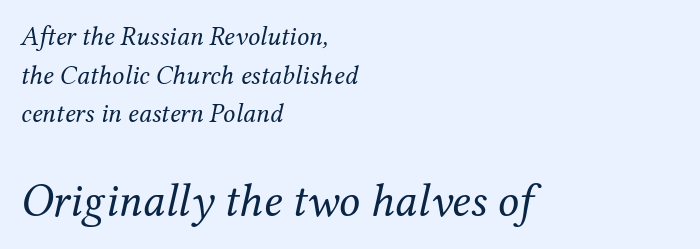
{"serif": "yes", "italic": "yes", "lean": "right", "slant_degrees": 12, "bold": "no", "weight": "regular", "width": "normal", "stroke_contrast": "medium", "x_height": "medium", "monospaced": "no", "underline": "no", "align": "left", "line_spacing": "normal", "line_spacing_ratio": 1.43, "letter_spacing": "normal", "letter_spacing_em": 0.0, "larger_block": "second", "size_ratio": 1.74, "glyph_px": 47}
